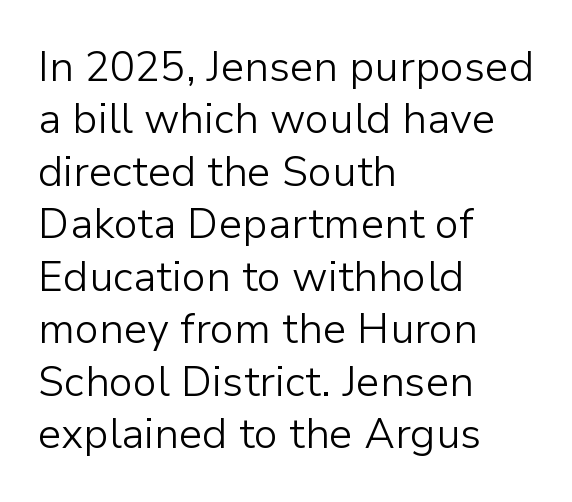
{"serif": "no", "italic": "no", "bold": "no", "weight": "light", "width": "normal", "stroke_contrast": "low", "x_height": "medium", "monospaced": "no", "underline": "no", "align": "left", "line_spacing": "normal", "line_spacing_ratio": 1.25, "letter_spacing": "normal", "letter_spacing_em": 0.0, "glyph_px": 42}
